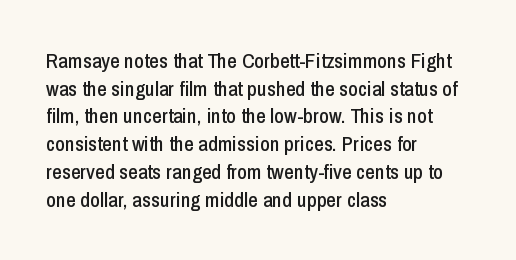
Q: Is the text italic (slanted)? A: No, it is upright.
Q: Is the text underlined? A: No.
Q: How is the paragraph aligned? A: Left-aligned.
Q: Is the spacing between letters normal or unusually wide? A: Normal.
Q: Is the spacing between lines tight, normal or loose? A: Normal.
